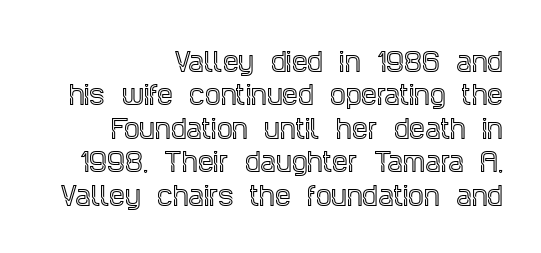
{"italic": "no", "underline": "no", "align": "right", "line_spacing": "normal", "line_spacing_ratio": 1.34, "letter_spacing": "normal", "letter_spacing_em": 0.0, "glyph_px": 25}
